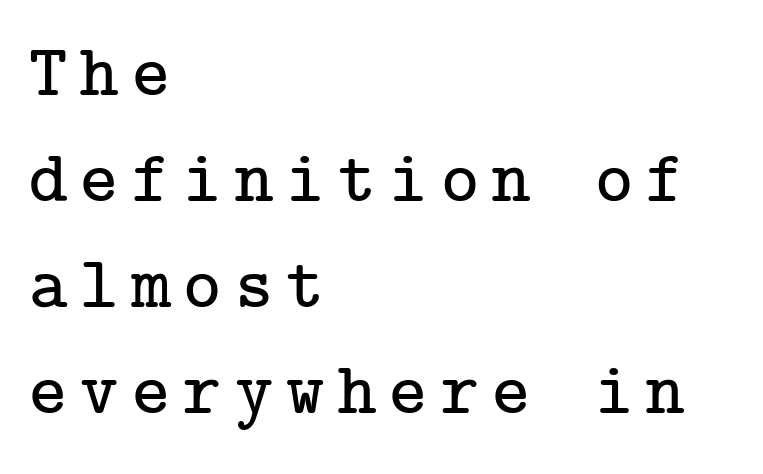
Little horizontal feet cap the strokes, marking this as serif type. The words here are not underlined. Is the block centered? No — it sits flush against the left margin. These lines were composed using upright roman letters.
